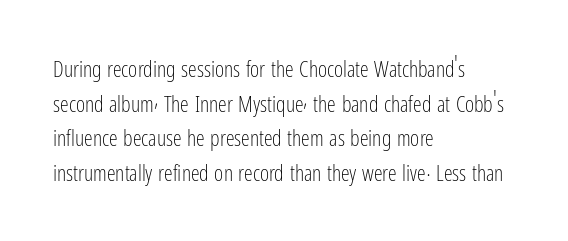
Q: Is the text bold? A: No.
Q: Is the text italic (slanted)? A: No, it is upright.
Q: Is the text underlined? A: No.
Q: How is the paragraph aligned? A: Left-aligned.
Q: Is the spacing between letters normal or unusually wide? A: Normal.
Q: Is the spacing between lines tight, normal or loose? A: Normal.
